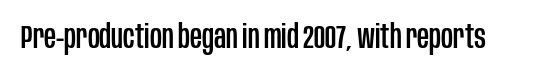
{"serif": "no", "italic": "no", "width": "condensed", "stroke_contrast": "low", "x_height": "large", "monospaced": "no", "underline": "no", "letter_spacing": "normal", "letter_spacing_em": 0.0, "glyph_px": 33}
